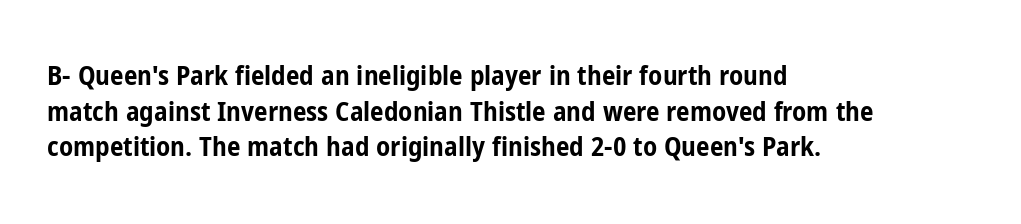
The image shows 27 px bold type, upright; set left-aligned, normal line spacing (1.32x), normal letter spacing, not underlined.
